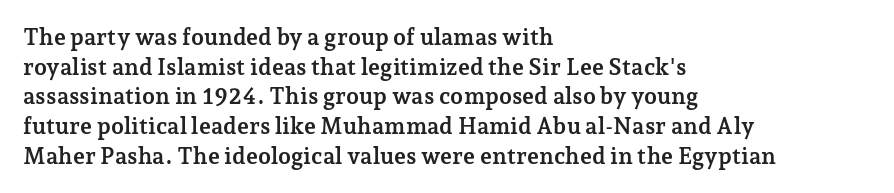
Q: Is the text bold? A: Yes.
Q: Is the text italic (slanted)? A: No, it is upright.
Q: Is the text underlined? A: No.
Q: How is the paragraph aligned? A: Left-aligned.
Q: Is the spacing between letters normal or unusually wide? A: Normal.
Q: Is the spacing between lines tight, normal or loose? A: Normal.
